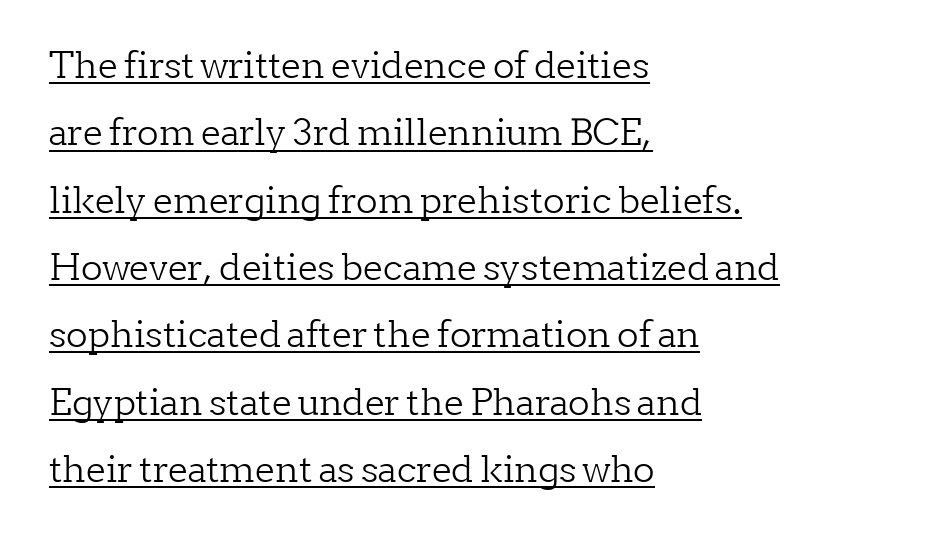
The image shows 36 px light serif type, upright; set left-aligned, line spacing 1.87x, normal letter spacing, underlined; low stroke contrast and a medium x-height.
